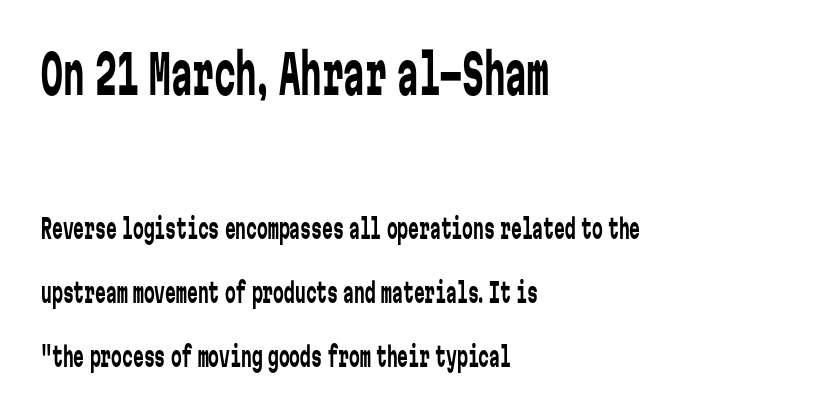
Q: Is the text bold? A: No.
Q: Is the text italic (slanted)? A: No, it is upright.
Q: Is the typeface a serif or a sans-serif typeface? A: Sans-serif.
Q: Is the text underlined? A: No.
Q: How is the paragraph aligned? A: Left-aligned.
Q: Is the spacing between letters normal or unusually wide? A: Normal.
Q: Is the spacing between lines tight, normal or loose? A: Loose.
Q: Which block of text is set in a larger size, the first (top) or the second (bottom)? A: The first (top) one.
Q: Width (condensed, normal, or wide)? A: Condensed.
Q: Stroke contrast? A: Low.
Q: x-height? A: Medium.
Q: Monospaced? A: Yes.
